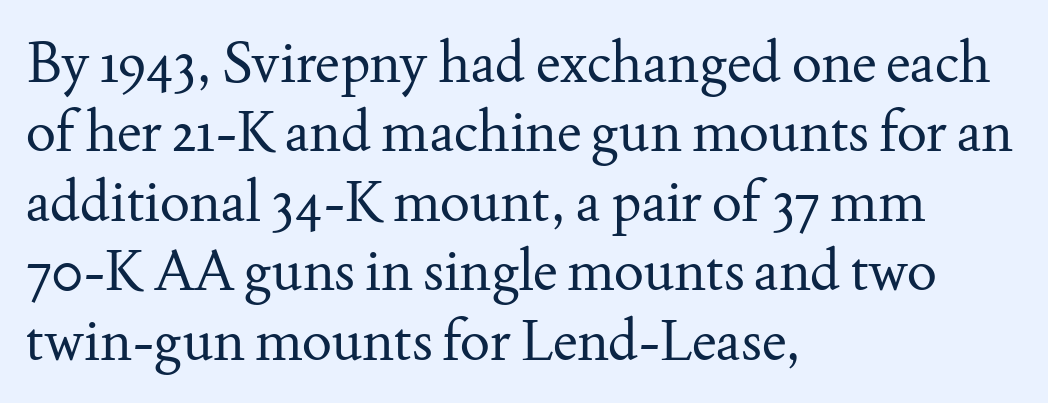
The image shows 56 px regular-weight serif type, upright; set left-aligned, line spacing 1.24x, normal letter spacing, not underlined; medium stroke contrast and a small x-height.
